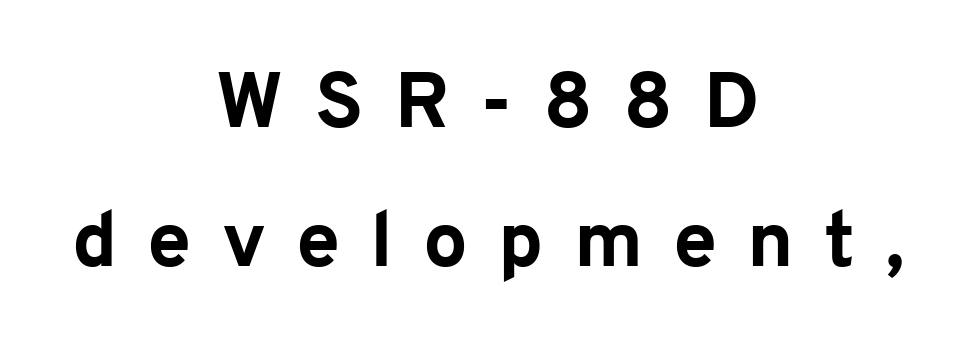
The image shows 79 px bold sans-serif type, upright; set centered, line spacing 1.76x, unusually wide letter spacing (+0.38 em), not underlined; low stroke contrast and a medium x-height.
